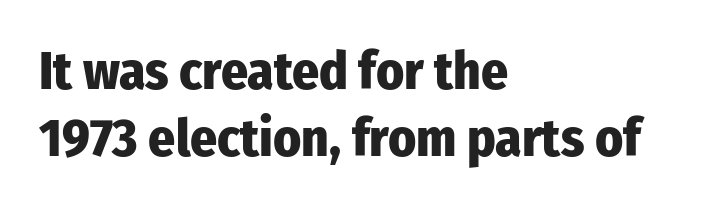
The image shows 53 px heavy, condensed sans-serif type, upright; set left-aligned, normal line spacing (1.26x), normal letter spacing, not underlined; low stroke contrast and a medium x-height.
